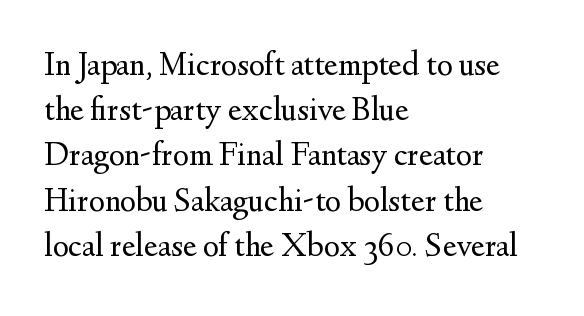
{"serif": "yes", "italic": "no", "bold": "no", "weight": "regular", "width": "normal", "stroke_contrast": "medium", "x_height": "small", "monospaced": "no", "underline": "no", "align": "left", "line_spacing": "normal", "line_spacing_ratio": 1.33, "letter_spacing": "normal", "letter_spacing_em": 0.0, "glyph_px": 34}
